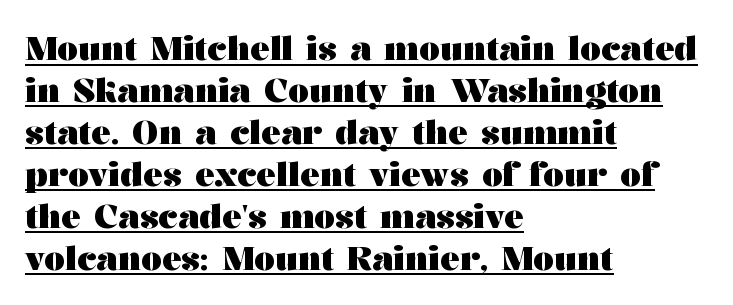
Q: Is the text bold? A: Yes.
Q: Is the text italic (slanted)? A: No, it is upright.
Q: Is the typeface a serif or a sans-serif typeface? A: Serif.
Q: Is the text underlined? A: Yes.
Q: How is the paragraph aligned? A: Left-aligned.
Q: Is the spacing between letters normal or unusually wide? A: Normal.
Q: Is the spacing between lines tight, normal or loose? A: Normal.
Q: Width (condensed, normal, or wide)? A: Wide.
Q: Stroke contrast? A: Medium.
Q: x-height? A: Medium.
Q: Monospaced? A: No.
